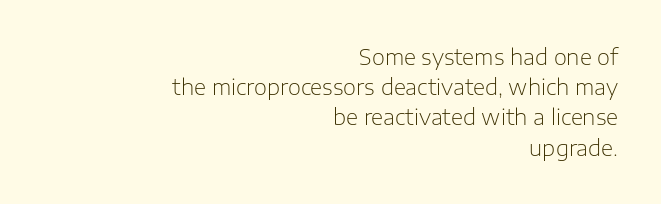
Q: Is the text bold? A: No.
Q: Is the text italic (slanted)? A: No, it is upright.
Q: Is the text underlined? A: No.
Q: How is the paragraph aligned? A: Right-aligned.
Q: Is the spacing between letters normal or unusually wide? A: Normal.
Q: Is the spacing between lines tight, normal or loose? A: Normal.
